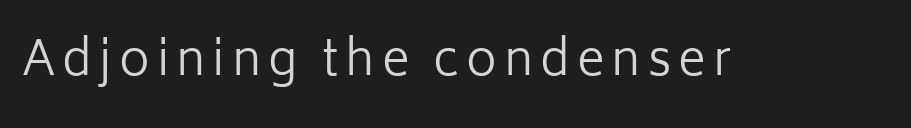
Q: Is the text bold? A: No.
Q: Is the text italic (slanted)? A: No, it is upright.
Q: Is the typeface a serif or a sans-serif typeface? A: Sans-serif.
Q: Is the text underlined? A: No.
Q: Width (condensed, normal, or wide)? A: Normal.
Q: Stroke contrast? A: Low.
Q: x-height? A: Medium.
Q: Monospaced? A: No.
